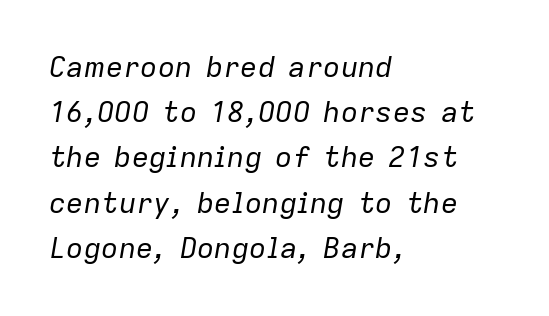
Q: Is the text bold? A: No.
Q: Is the text italic (slanted)? A: Yes, it leans right by about 9 degrees.
Q: Is the text underlined? A: No.
Q: How is the paragraph aligned? A: Left-aligned.
Q: Is the spacing between letters normal or unusually wide? A: Normal.
Q: Is the spacing between lines tight, normal or loose? A: Normal.
Q: Width (condensed, normal, or wide)? A: Normal.
Q: Stroke contrast? A: Low.
Q: x-height? A: Medium.
Q: Monospaced? A: No.
